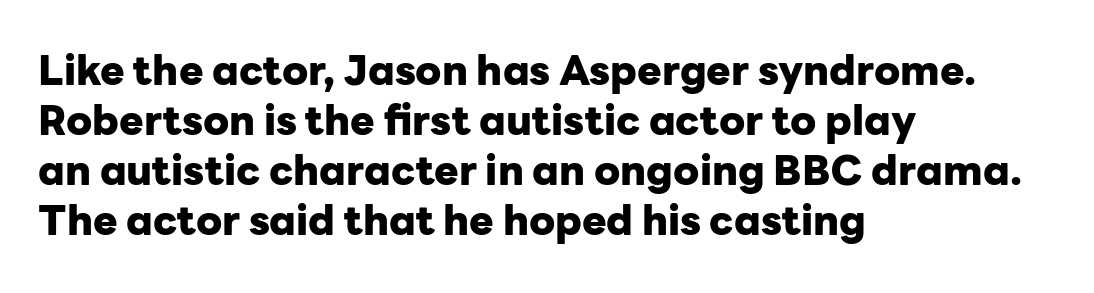
The image shows 41 px heavy sans-serif type, upright; set left-aligned, line spacing 1.22x, normal letter spacing, not underlined; low stroke contrast and a medium x-height.
